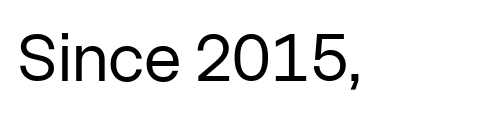
Q: Is the text bold? A: No.
Q: Is the text italic (slanted)? A: No, it is upright.
Q: Is the typeface a serif or a sans-serif typeface? A: Sans-serif.
Q: Is the text underlined? A: No.
Q: Is the spacing between letters normal or unusually wide? A: Normal.
Q: Width (condensed, normal, or wide)? A: Normal.
Q: Stroke contrast? A: Low.
Q: x-height? A: Medium.
Q: Monospaced? A: No.
